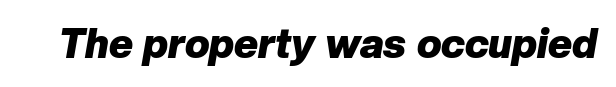
Q: Is the text bold? A: Yes.
Q: Is the text italic (slanted)? A: Yes, it leans right by about 10 degrees.
Q: Is the text underlined? A: No.
Q: Is the spacing between letters normal or unusually wide? A: Normal.
Q: Width (condensed, normal, or wide)? A: Normal.
Q: Stroke contrast? A: Low.
Q: x-height? A: Medium.
Q: Monospaced? A: No.
